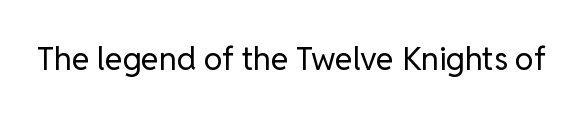
{"serif": "no", "italic": "no", "bold": "no", "weight": "regular", "width": "normal", "stroke_contrast": "low", "x_height": "medium", "monospaced": "no", "underline": "no", "letter_spacing": "normal", "letter_spacing_em": 0.0, "glyph_px": 32}
